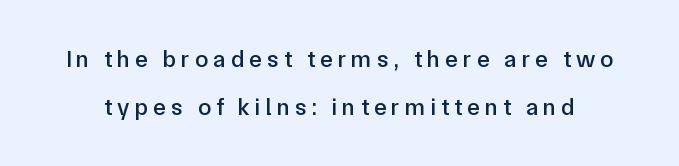
{"italic": "no", "underline": "no", "line_spacing": "loose", "line_spacing_ratio": 2.02, "letter_spacing": "wide", "letter_spacing_em": 0.21, "glyph_px": 24}
